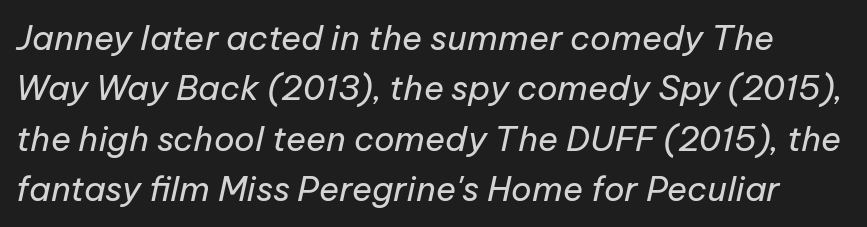
{"italic": "yes", "lean": "right", "slant_degrees": 12, "bold": "no", "weight": "regular", "width": "normal", "stroke_contrast": "low", "x_height": "medium", "monospaced": "no", "underline": "no", "line_spacing": "normal", "line_spacing_ratio": 1.48, "letter_spacing": "normal", "letter_spacing_em": 0.0, "glyph_px": 34}
